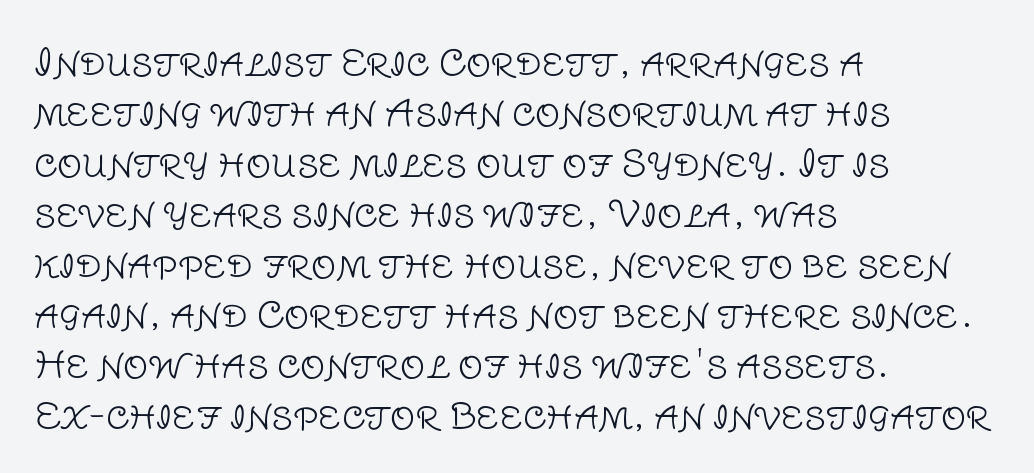
{"serif": "no", "bold": "no", "weight": "light", "width": "normal", "stroke_contrast": "low", "x_height": "large", "monospaced": "no", "underline": "no", "align": "left", "line_spacing": "normal", "line_spacing_ratio": 1.44, "letter_spacing": "normal", "letter_spacing_em": 0.0, "glyph_px": 35}
